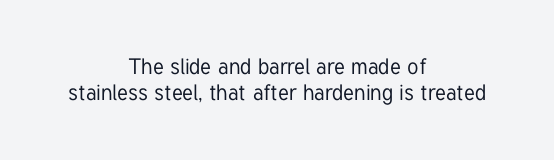
Characters remain perfectly vertical along every line. The paragraph shown floats in the horizontal middle. Nobody drew a line under any word here. Is the letter spacing exaggerated? No — it looks like the ordinary default.
